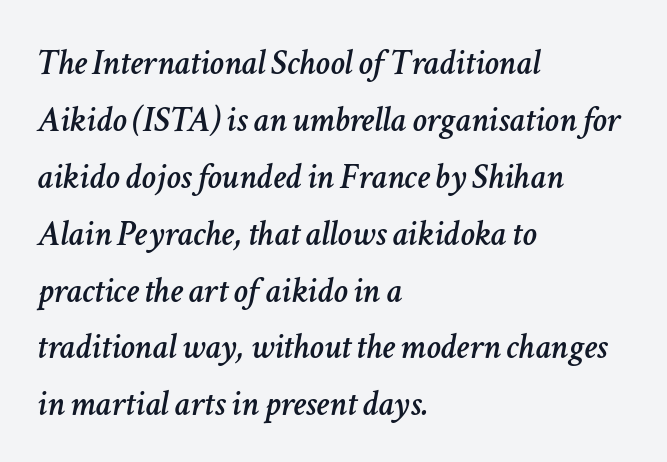
{"italic": "yes", "lean": "right", "slant_degrees": 11, "width": "normal", "stroke_contrast": "low", "x_height": "medium", "monospaced": "no", "underline": "no", "align": "left", "line_spacing": "normal", "line_spacing_ratio": 1.58, "letter_spacing": "normal", "letter_spacing_em": 0.0, "glyph_px": 36}
